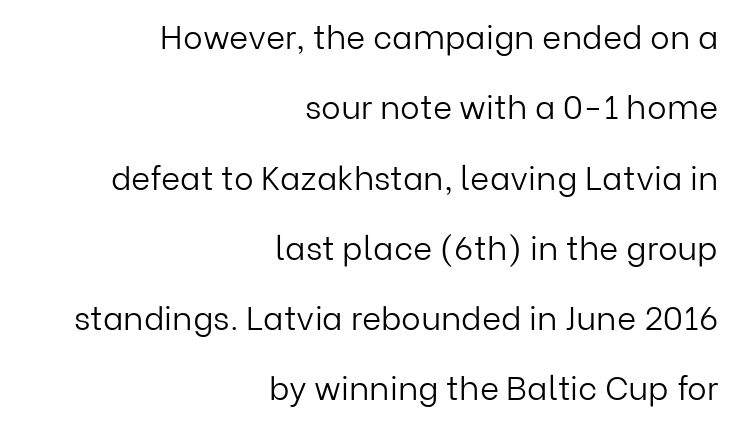
The typesetter chose a ragged-left arrangement here. Line spacing here is loose. Varying glyph widths throughout — classic text-font behaviour. The rendering shows plain stroke endings on the letterforms — a sans-serif design. The strokes carry an ordinary text weight at most. Nobody touched the tracking dial on this one.
